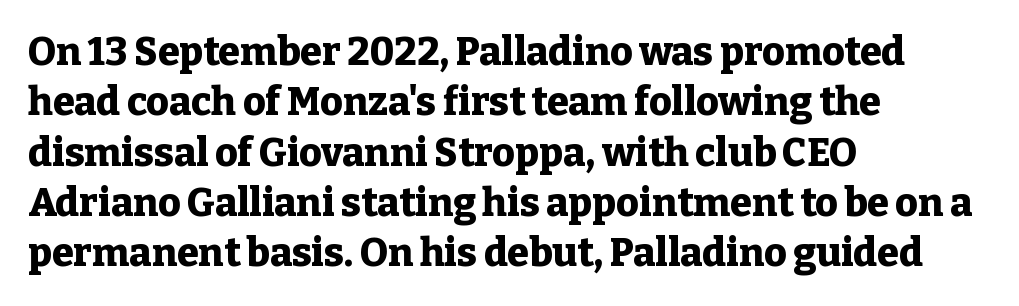
The image shows 39 px heavy serif type, upright; set left-aligned, normal line spacing (1.29x), normal letter spacing, not underlined; low stroke contrast and a medium x-height.
